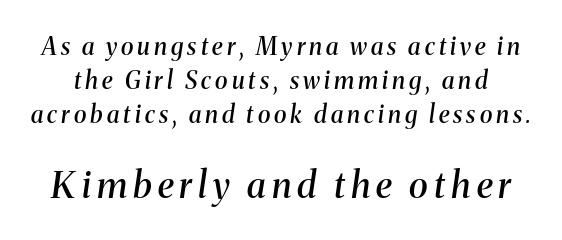
What's the leading like? Ordinary, nothing unusual. Posture: slanted. A bare baseline throughout the passage. The passage shown is typed in a proportional face where columns would drift. A fair bit of extra ink — the face is semibold, not bold. The glyphs in this specimen are seriffed.
